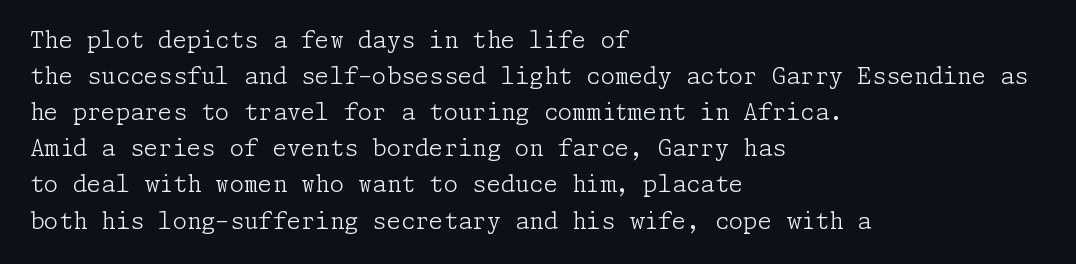
The image shows 23 px text type, upright; set left-aligned, normal line spacing (1.57x), normal letter spacing, not underlined.
